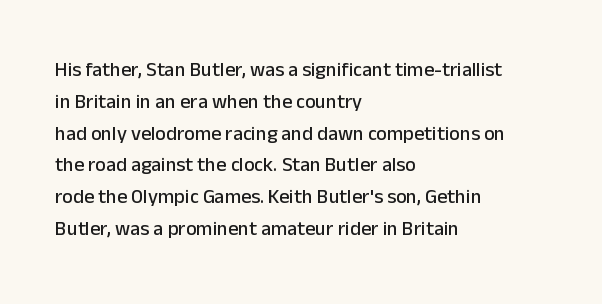
{"italic": "no", "underline": "no", "align": "left", "line_spacing": "normal", "line_spacing_ratio": 1.59, "letter_spacing": "normal", "letter_spacing_em": 0.0, "glyph_px": 20}
